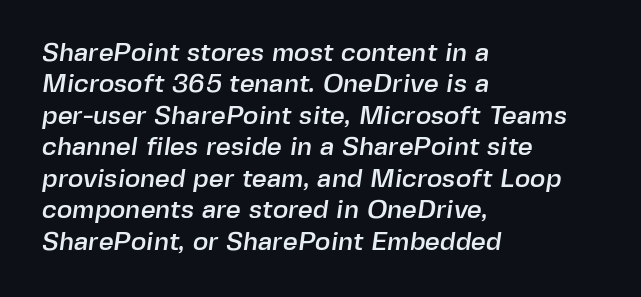
The image shows 26 px text type; set left-aligned, line spacing 1.21x, normal letter spacing, not underlined.
